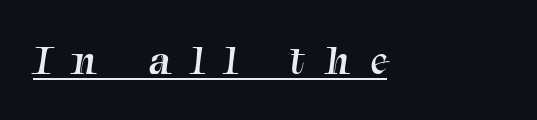
Q: Is the text bold? A: No.
Q: Is the typeface a serif or a sans-serif typeface? A: Serif.
Q: Is the text underlined? A: Yes.
Q: Is the spacing between letters normal or unusually wide? A: Unusually wide.
Q: Width (condensed, normal, or wide)? A: Normal.
Q: Stroke contrast? A: Medium.
Q: x-height? A: Medium.
Q: Monospaced? A: No.
